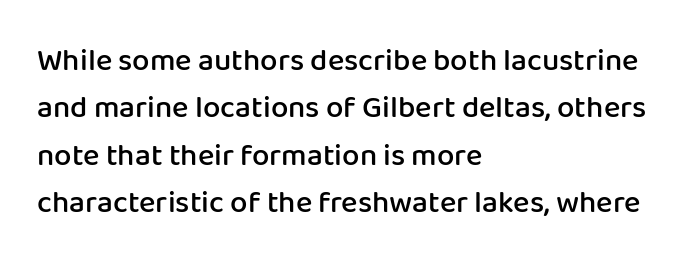
The image shows 31 px semibold sans-serif type, upright; set left-aligned, normal line spacing (1.53x), normal letter spacing, not underlined; low stroke contrast and a medium x-height.
